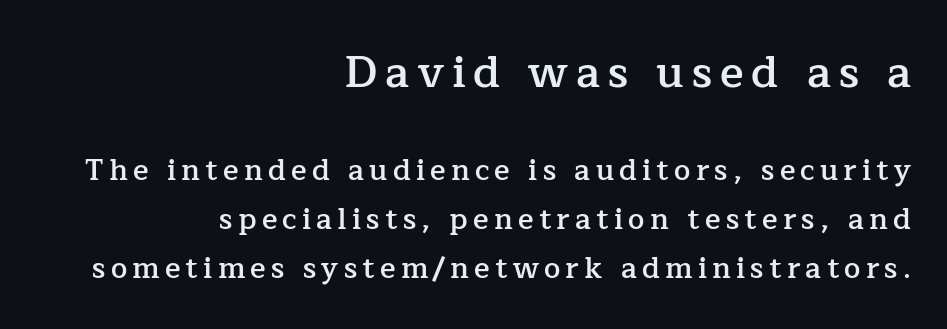
Q: Is the text bold? A: Semi-bold.
Q: Is the text italic (slanted)? A: No, it is upright.
Q: Is the typeface a serif or a sans-serif typeface? A: Serif.
Q: Is the text underlined? A: No.
Q: How is the paragraph aligned? A: Right-aligned.
Q: Is the spacing between lines tight, normal or loose? A: Normal.
Q: Which block of text is set in a larger size, the first (top) or the second (bottom)? A: The first (top) one.
Q: Width (condensed, normal, or wide)? A: Normal.
Q: Stroke contrast? A: Low.
Q: x-height? A: Medium.
Q: Monospaced? A: No.
